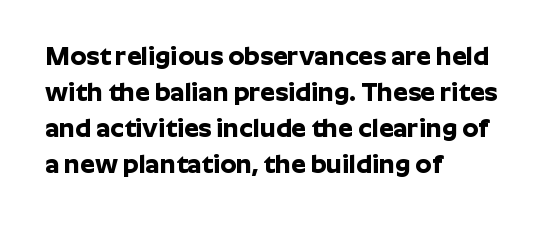
{"italic": "no", "bold": "yes", "underline": "no", "align": "left", "line_spacing": "normal", "line_spacing_ratio": 1.39, "letter_spacing": "normal", "letter_spacing_em": 0.0, "glyph_px": 26}
